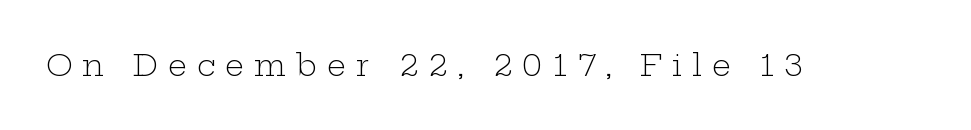
{"serif": "yes", "italic": "no", "bold": "no", "weight": "light", "width": "wide", "stroke_contrast": "low", "x_height": "medium", "monospaced": "no", "underline": "no", "letter_spacing": "wide", "letter_spacing_em": 0.33, "glyph_px": 30}
